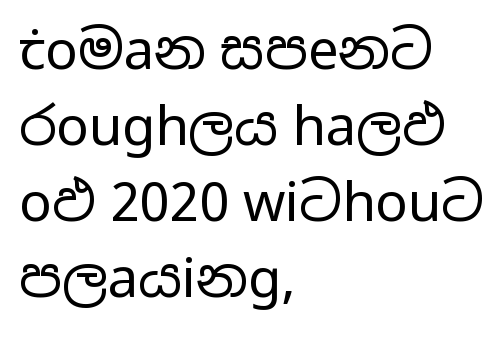
The compositor pushed each line to the left boundary. Descenders hang freely into open space. Regarding leading, the lines here are spaced in the standard way. Between one letter and the next there's only the usual sliver of space. Ink coverage per letter is moderate at most.
